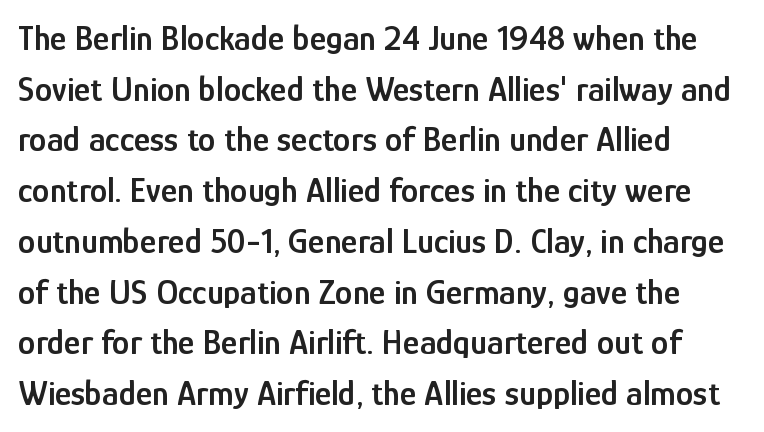
The image shows 35 px semibold, condensed sans-serif type, upright; set left-aligned, normal line spacing (1.45x), normal letter spacing, not underlined; low stroke contrast and a medium x-height.
